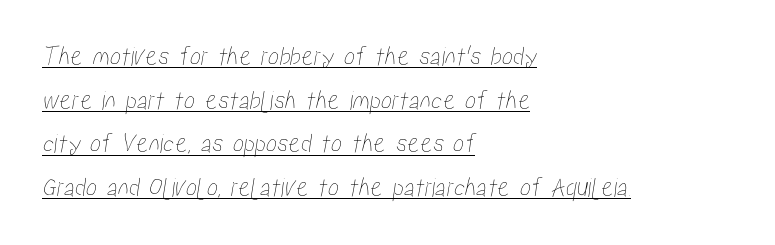
The image shows 28 px condensed type; set left-aligned, normal line spacing (1.56x), normal letter spacing, underlined; low stroke contrast and a medium x-height.
